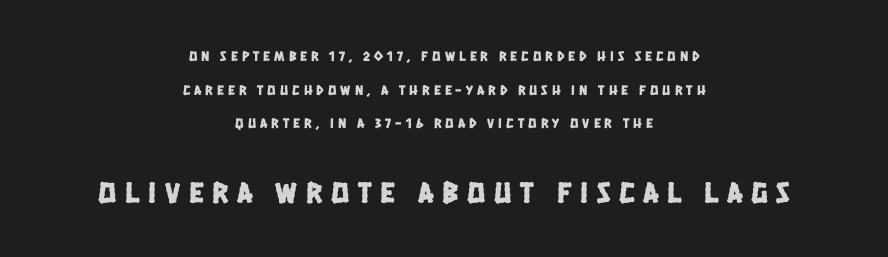
Each new line begins a long way beneath the previous one. Bare-footed words on every line. Note the varied advance widths — an 'i' is clearly narrower than an 'm'. Larger block? The one below; the one above is distinctly smaller. Here the glyphs are tracked loosely, breaking word shapes into spaced letters. The typesetter chose a symmetrical, centered arrangement here.
